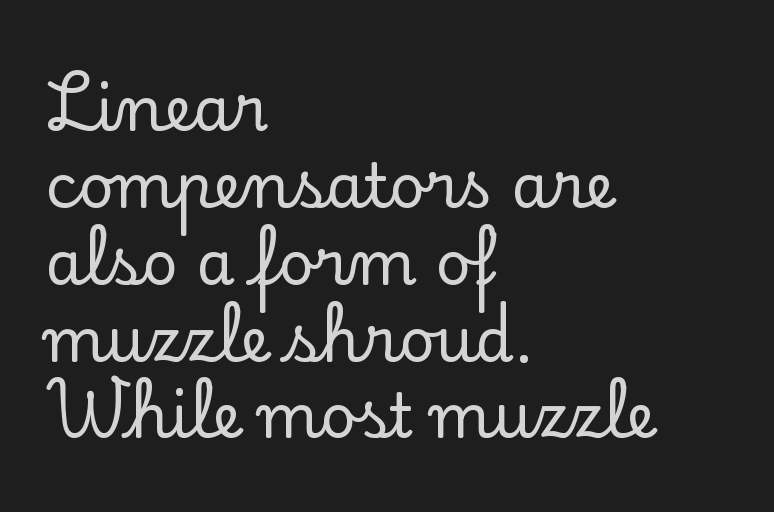
The image shows 61 px serif type, upright; set left-aligned, normal line spacing (1.26x), normal letter spacing, not underlined; low stroke contrast and a small x-height.
